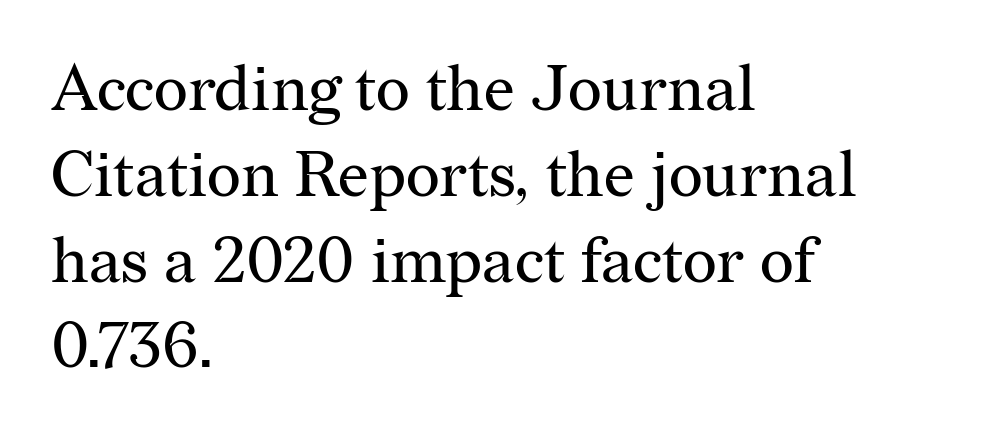
The image shows 65 px regular-weight serif type, upright; set left-aligned, normal line spacing (1.32x), normal letter spacing, not underlined; medium stroke contrast and a medium x-height.
